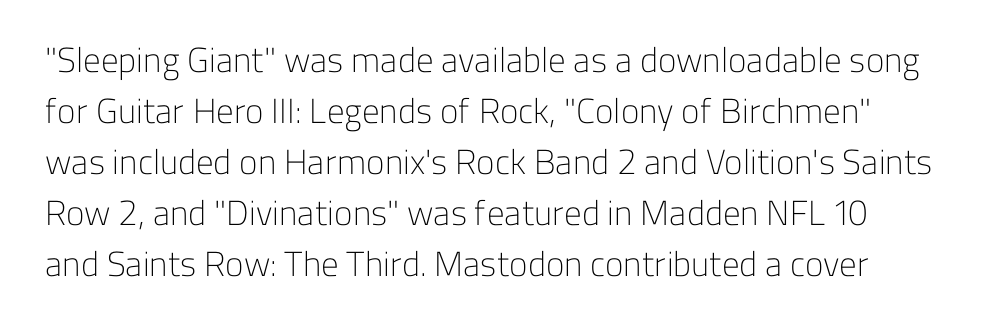
The image shows 35 px light sans-serif type, upright; set normal line spacing (1.46x), normal letter spacing, not underlined; low stroke contrast and a medium x-height.
